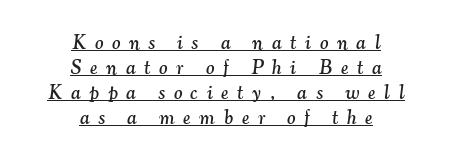
Q: Is the text italic (slanted)? A: Yes, it leans right by about 7 degrees.
Q: Is the text underlined? A: Yes.
Q: How is the paragraph aligned? A: Centered.
Q: Is the spacing between letters normal or unusually wide? A: Unusually wide.
Q: Is the spacing between lines tight, normal or loose? A: Normal.
